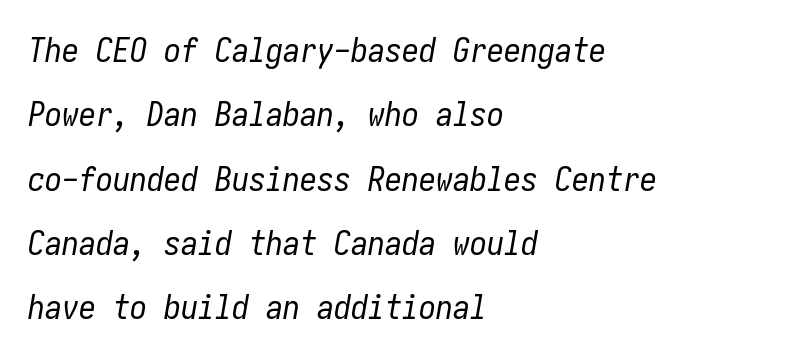
The image shows 34 px regular-weight, condensed type, italic (leaning right); set left-aligned, line spacing 1.89x, normal letter spacing, not underlined; low stroke contrast and a medium x-height.
